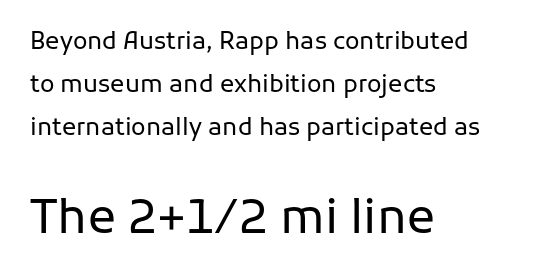
Q: Is the text bold? A: No.
Q: Is the text italic (slanted)? A: No, it is upright.
Q: Is the typeface a serif or a sans-serif typeface? A: Sans-serif.
Q: Is the text underlined? A: No.
Q: How is the paragraph aligned? A: Left-aligned.
Q: Is the spacing between letters normal or unusually wide? A: Normal.
Q: Which block of text is set in a larger size, the first (top) or the second (bottom)? A: The second (bottom) one.
Q: Width (condensed, normal, or wide)? A: Normal.
Q: Stroke contrast? A: Low.
Q: x-height? A: Medium.
Q: Monospaced? A: No.
